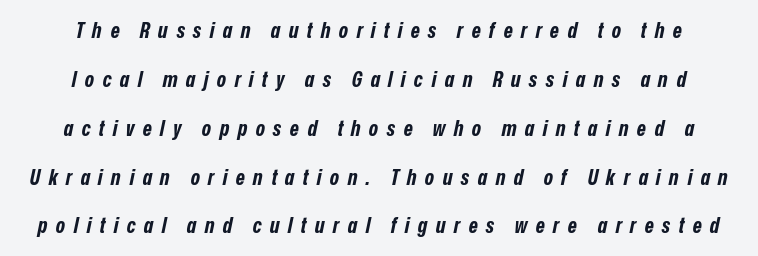
The image shows 22 px bold type, italic (leaning right); set centered, loose line spacing (2.22x), unusually wide letter spacing (+0.38 em), not underlined.
